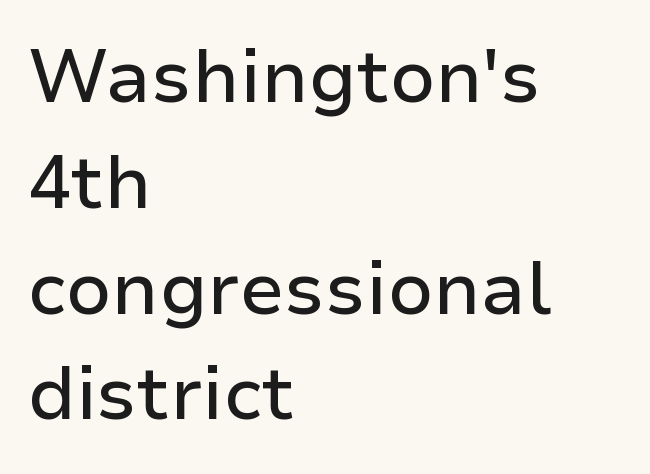
{"serif": "no", "italic": "no", "width": "normal", "stroke_contrast": "low", "x_height": "medium", "monospaced": "no", "underline": "no", "align": "left", "line_spacing": "normal", "line_spacing_ratio": 1.43, "letter_spacing": "normal", "letter_spacing_em": 0.0, "glyph_px": 74}
